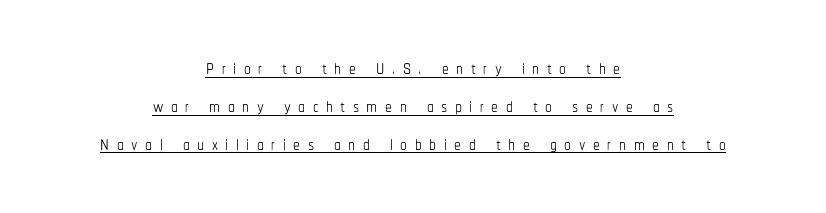
{"italic": "no", "bold": "no", "underline": "yes", "align": "center", "line_spacing": "normal", "line_spacing_ratio": 1.4, "letter_spacing": "wide", "letter_spacing_em": 0.28, "glyph_px": 27}
